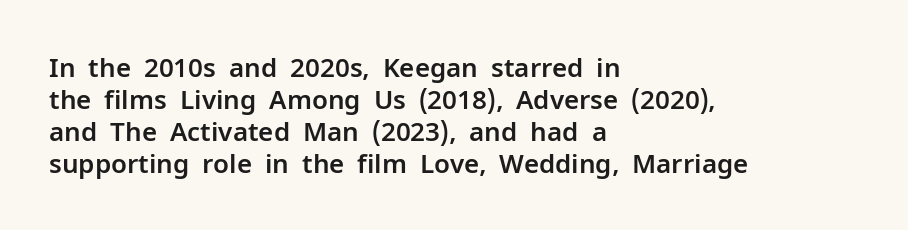
Q: Is the text italic (slanted)? A: No, it is upright.
Q: Is the text underlined? A: No.
Q: How is the paragraph aligned? A: Left-aligned.
Q: Is the spacing between letters normal or unusually wide? A: Normal.
